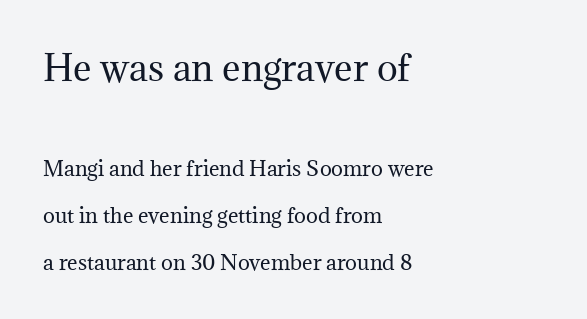
{"serif": "yes", "italic": "no", "bold": "no", "weight": "regular", "width": "normal", "stroke_contrast": "medium", "x_height": "medium", "monospaced": "no", "underline": "no", "align": "left", "line_spacing": "loose", "line_spacing_ratio": 2.36, "letter_spacing": "normal", "letter_spacing_em": 0.0, "larger_block": "first", "size_ratio": 1.75, "glyph_px": 35}
